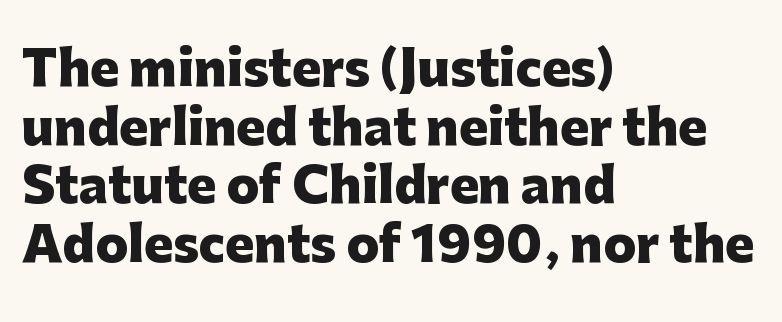
Does the copy run flush right? No — it runs flush left. Are there feet on the stems? There aren't — it's a sans. Caption: bold face, heavy strokes. These lines were composed using upright roman letters.
